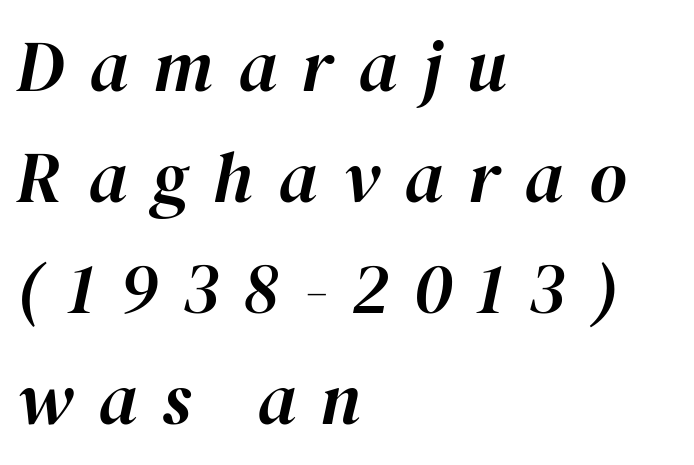
The image shows 72 px text type, italic (leaning right); set left-aligned, normal line spacing (1.54x), unusually wide letter spacing (+0.34 em), not underlined; high stroke contrast and a medium x-height.
